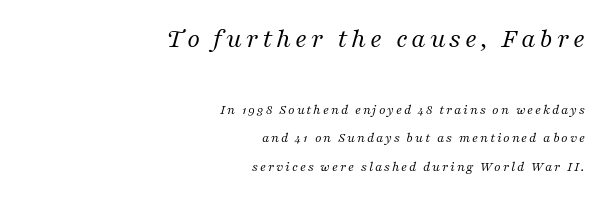
Q: Is the text bold? A: No.
Q: Is the text italic (slanted)? A: Yes, it leans right by about 16 degrees.
Q: Is the typeface a serif or a sans-serif typeface? A: Serif.
Q: Is the text underlined? A: No.
Q: How is the paragraph aligned? A: Right-aligned.
Q: Is the spacing between lines tight, normal or loose? A: Loose.
Q: Which block of text is set in a larger size, the first (top) or the second (bottom)? A: The first (top) one.
Q: Width (condensed, normal, or wide)? A: Normal.
Q: Stroke contrast? A: Medium.
Q: x-height? A: Medium.
Q: Monospaced? A: No.
